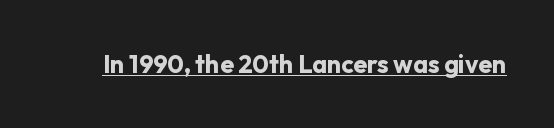
The image shows 25 px bold type, upright; set normal letter spacing, underlined.
